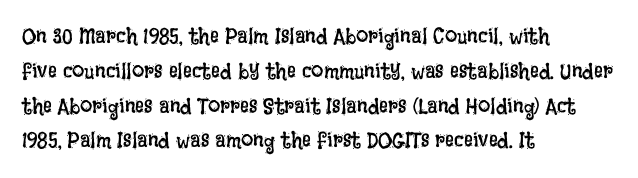
The image shows 22 px text type, upright; set left-aligned, normal line spacing (1.58x), normal letter spacing, not underlined.
